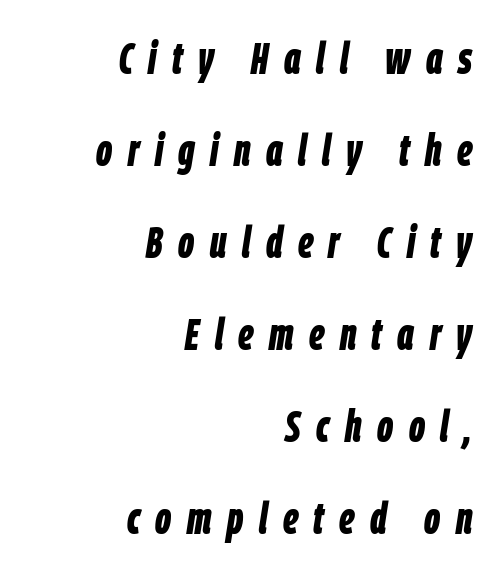
Q: Is the text bold? A: Yes.
Q: Is the text italic (slanted)? A: Yes, it leans right by about 9 degrees.
Q: Is the text underlined? A: No.
Q: How is the paragraph aligned? A: Right-aligned.
Q: Is the spacing between letters normal or unusually wide? A: Unusually wide.
Q: Is the spacing between lines tight, normal or loose? A: Loose.
Q: Width (condensed, normal, or wide)? A: Condensed.
Q: Stroke contrast? A: Low.
Q: x-height? A: Large.
Q: Monospaced? A: No.
